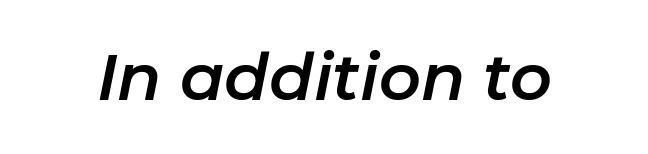
Q: Is the text italic (slanted)? A: Yes, it leans right by about 11 degrees.
Q: Is the text underlined? A: No.
Q: Is the spacing between letters normal or unusually wide? A: Normal.
Q: Width (condensed, normal, or wide)? A: Normal.
Q: Stroke contrast? A: Low.
Q: x-height? A: Medium.
Q: Monospaced? A: No.
